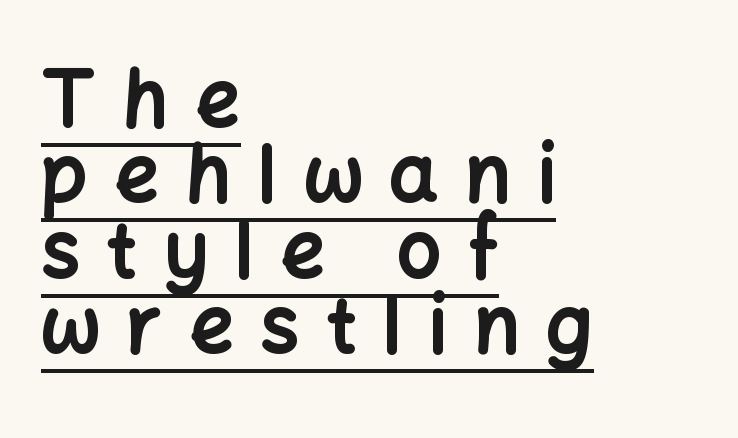
A student would call this left alignment; a typographer would say flush left, rag right. Cramped leading. Check the space under the baseline: a stroke is drawn there. A typesetter would call this proportional, since set widths differ per character.
